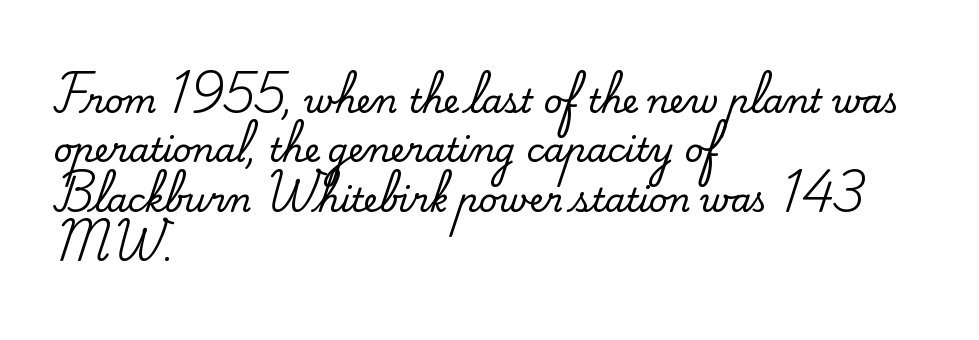
Q: Is the text italic (slanted)? A: Yes.
Q: Is the typeface a serif or a sans-serif typeface? A: Serif.
Q: Is the text underlined? A: No.
Q: How is the paragraph aligned? A: Left-aligned.
Q: Is the spacing between letters normal or unusually wide? A: Normal.
Q: Is the spacing between lines tight, normal or loose? A: Normal.
Q: Width (condensed, normal, or wide)? A: Normal.
Q: Stroke contrast? A: Medium.
Q: x-height? A: Small.
Q: Monospaced? A: No.
